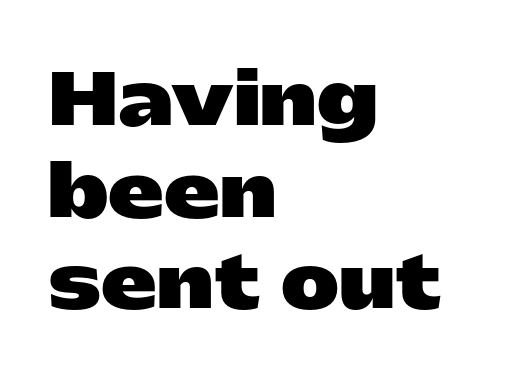
Q: Is the text bold? A: Yes.
Q: Is the text italic (slanted)? A: No, it is upright.
Q: Is the typeface a serif or a sans-serif typeface? A: Sans-serif.
Q: Is the text underlined? A: No.
Q: How is the paragraph aligned? A: Left-aligned.
Q: Is the spacing between letters normal or unusually wide? A: Normal.
Q: Is the spacing between lines tight, normal or loose? A: Normal.
Q: Width (condensed, normal, or wide)? A: Wide.
Q: Stroke contrast? A: Low.
Q: x-height? A: Medium.
Q: Monospaced? A: No.
